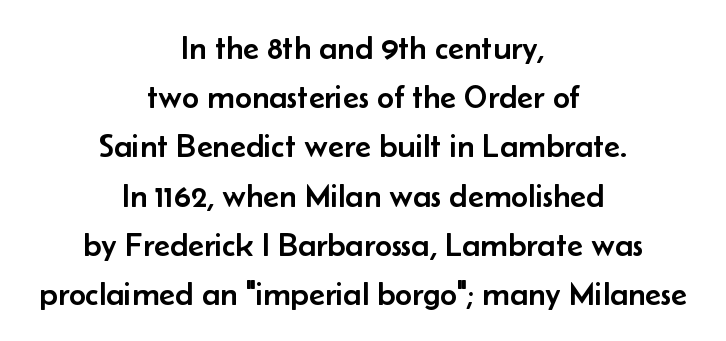
Q: Is the text italic (slanted)? A: No, it is upright.
Q: Is the typeface a serif or a sans-serif typeface? A: Sans-serif.
Q: Is the text underlined? A: No.
Q: How is the paragraph aligned? A: Centered.
Q: Is the spacing between letters normal or unusually wide? A: Normal.
Q: Is the spacing between lines tight, normal or loose? A: Normal.
Q: Width (condensed, normal, or wide)? A: Normal.
Q: Stroke contrast? A: Low.
Q: x-height? A: Small.
Q: Monospaced? A: No.
